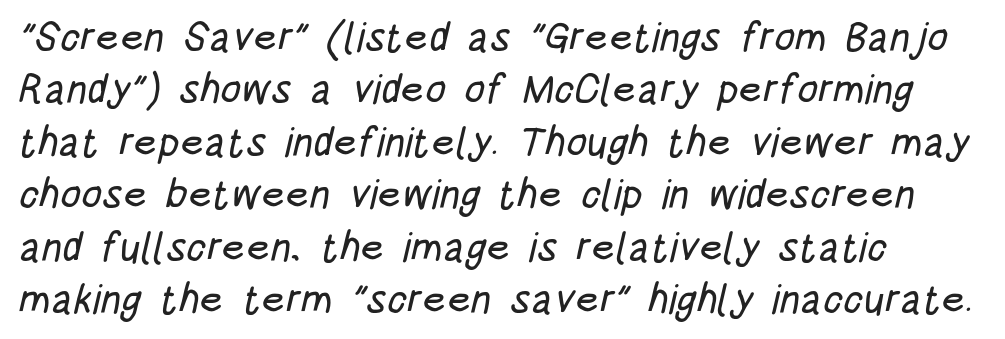
These lines are set flush left with a ragged right edge. Letterform terminals end flat and unadorned throughout the passage. The baseline area is clear. Standard letterfit; no display-style spreading of the glyphs.
